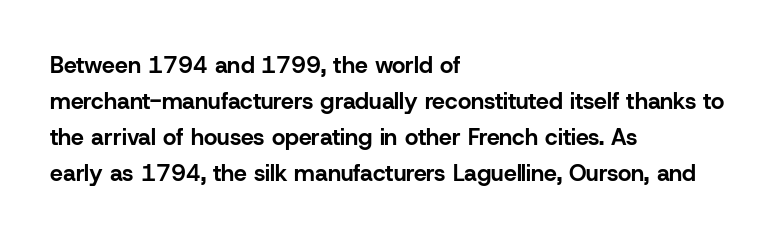
{"italic": "no", "bold": "yes", "underline": "no", "align": "left", "line_spacing": "normal", "line_spacing_ratio": 1.56, "letter_spacing": "normal", "letter_spacing_em": 0.0, "glyph_px": 23}
